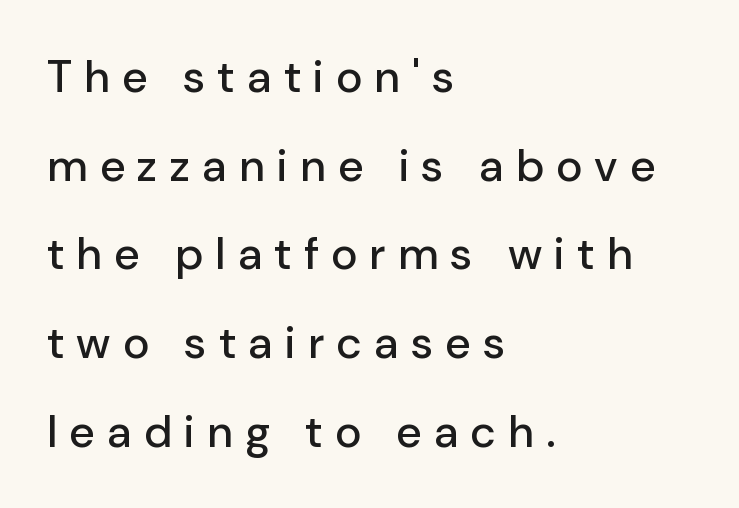
Q: Is the text italic (slanted)? A: No, it is upright.
Q: Is the typeface a serif or a sans-serif typeface? A: Sans-serif.
Q: Is the text underlined? A: No.
Q: How is the paragraph aligned? A: Left-aligned.
Q: Is the spacing between letters normal or unusually wide? A: Unusually wide.
Q: Is the spacing between lines tight, normal or loose? A: Loose.
Q: Width (condensed, normal, or wide)? A: Normal.
Q: Stroke contrast? A: Low.
Q: x-height? A: Medium.
Q: Monospaced? A: No.
